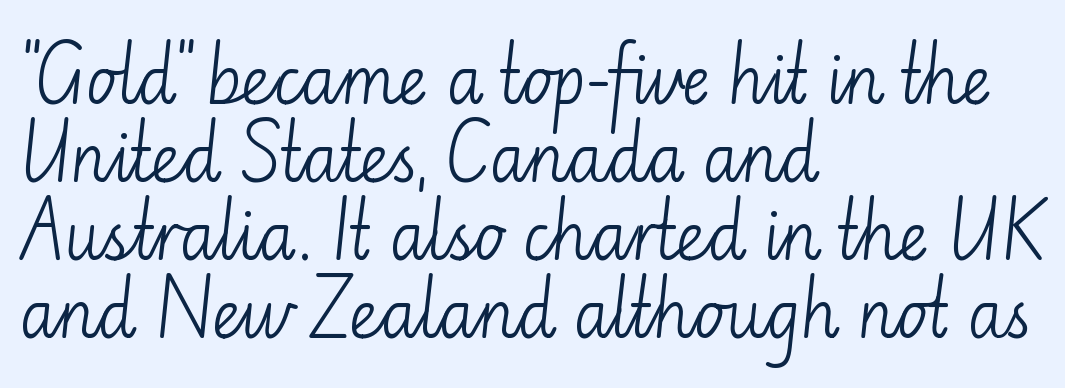
Q: Is the text bold? A: No.
Q: Is the text italic (slanted)? A: Yes.
Q: Is the typeface a serif or a sans-serif typeface? A: Sans-serif.
Q: Is the text underlined? A: No.
Q: How is the paragraph aligned? A: Left-aligned.
Q: Is the spacing between letters normal or unusually wide? A: Normal.
Q: Width (condensed, normal, or wide)? A: Normal.
Q: Stroke contrast? A: Low.
Q: x-height? A: Small.
Q: Monospaced? A: No.
